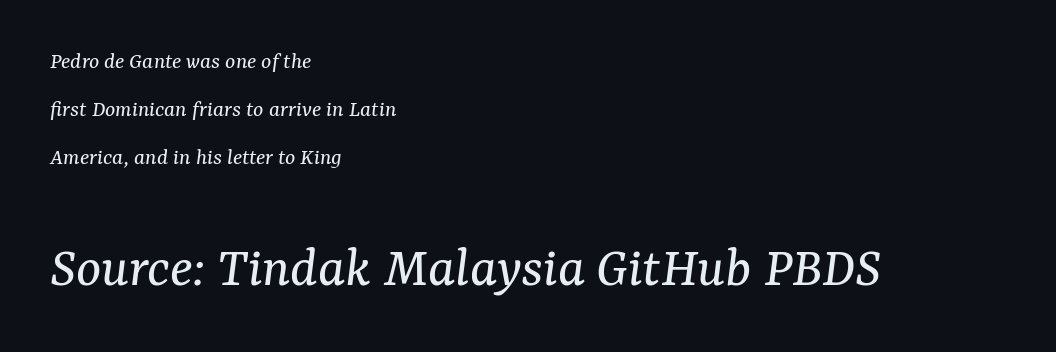
{"serif": "yes", "italic": "yes", "lean": "right", "slant_degrees": 7, "bold": "no", "weight": "regular", "width": "normal", "stroke_contrast": "medium", "x_height": "medium", "monospaced": "no", "underline": "no", "align": "left", "line_spacing": "loose", "line_spacing_ratio": 2.01, "letter_spacing": "normal", "letter_spacing_em": 0.0, "larger_block": "second", "size_ratio": 2.46, "glyph_px": 59}
